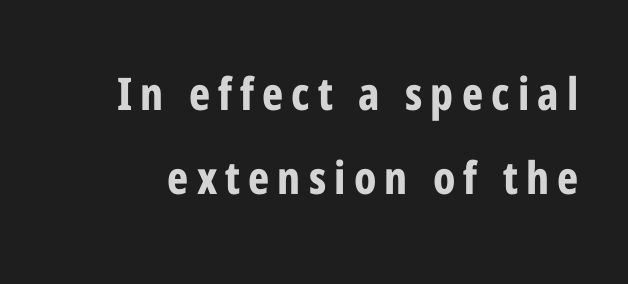
{"serif": "no", "italic": "no", "bold": "yes", "weight": "bold", "width": "condensed", "stroke_contrast": "low", "x_height": "medium", "monospaced": "no", "underline": "no", "line_spacing_ratio": 1.87, "glyph_px": 45}
